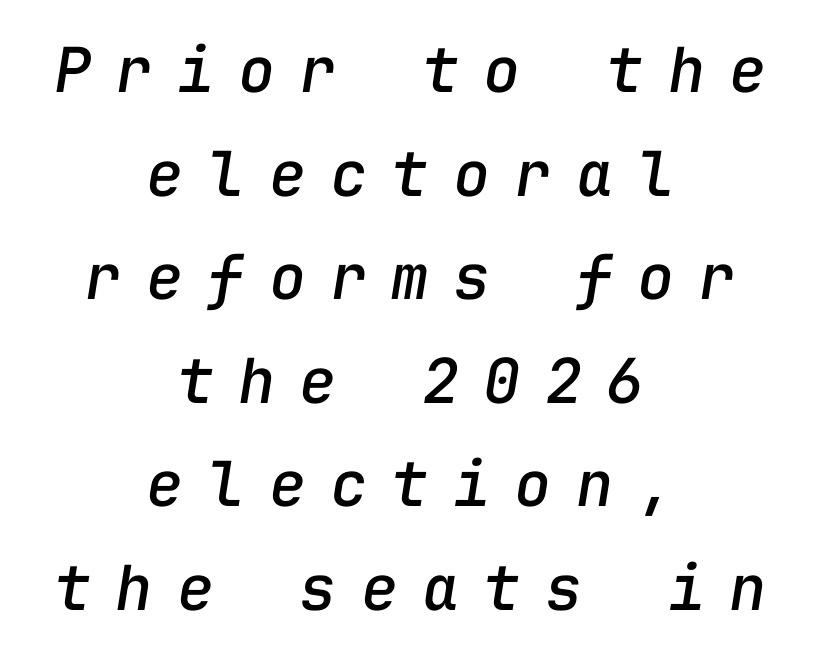
{"italic": "yes", "lean": "right", "slant_degrees": 9, "width": "normal", "stroke_contrast": "low", "x_height": "medium", "monospaced": "yes", "underline": "no", "align": "center", "line_spacing": "normal", "line_spacing_ratio": 1.67, "letter_spacing": "wide", "letter_spacing_em": 0.39, "glyph_px": 62}
